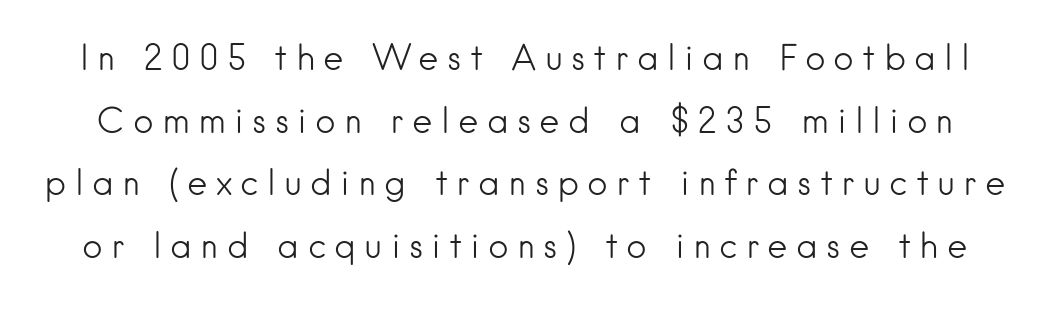
The image shows 35 px light sans-serif type, upright; set line spacing 1.79x, unusually wide letter spacing (+0.23 em), not underlined; low stroke contrast and a small x-height.
